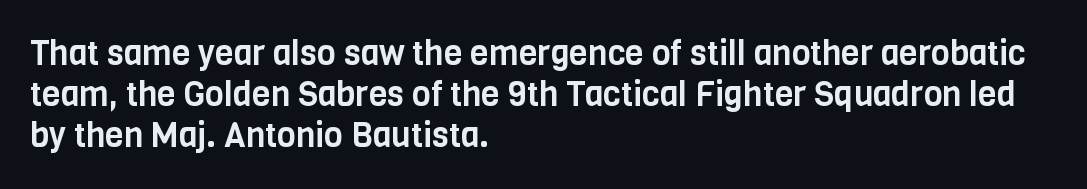
Q: Is the text italic (slanted)? A: No, it is upright.
Q: Is the typeface a serif or a sans-serif typeface? A: Sans-serif.
Q: Is the text underlined? A: No.
Q: How is the paragraph aligned? A: Left-aligned.
Q: Is the spacing between letters normal or unusually wide? A: Normal.
Q: Width (condensed, normal, or wide)? A: Condensed.
Q: Stroke contrast? A: Low.
Q: x-height? A: Large.
Q: Monospaced? A: No.
